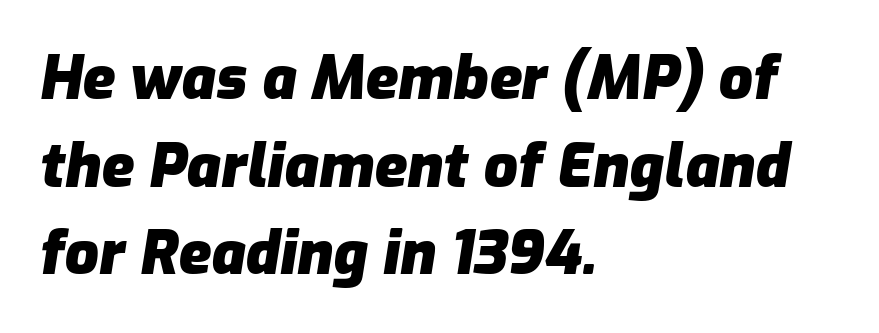
The image shows 60 px heavy type, italic (leaning right); set left-aligned, normal line spacing (1.46x), normal letter spacing, not underlined; low stroke contrast and a medium x-height.
